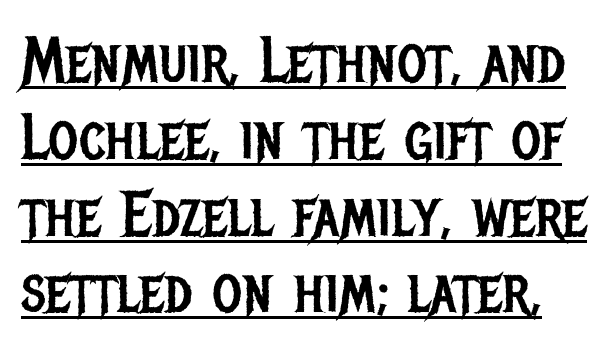
The image shows 64 px regular-weight, condensed sans-serif type, upright; set line spacing 1.2x, normal letter spacing, underlined; low stroke contrast and a large x-height.
